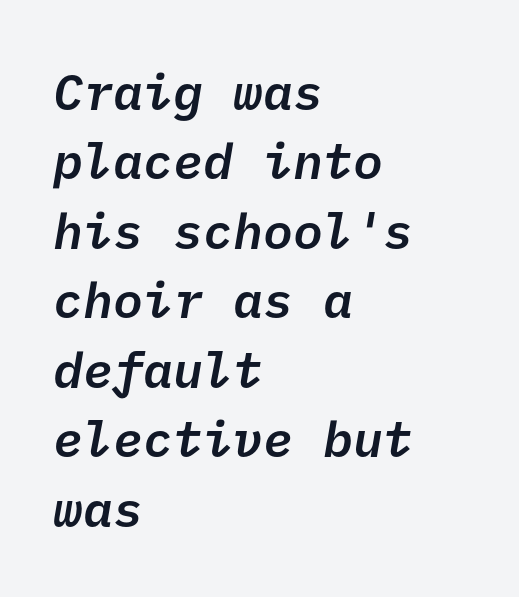
The image shows 50 px semibold sans-serif type; set left-aligned, normal line spacing (1.39x), normal letter spacing, not underlined; low stroke contrast and a medium x-height.
